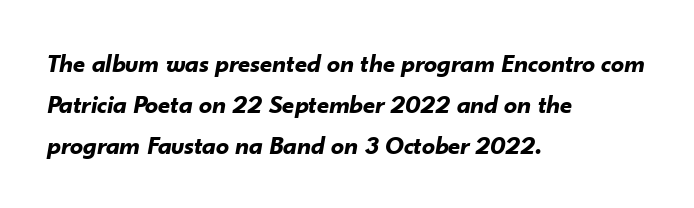
There's an unmistakable incline to the writing here. The passage shown is not underscored anywhere. Summary of vertical rhythm: regular, with standard interline spacing. What weight is shown? A full bold with thick strokes. This sample uses plain, unmodified letter spacing. The rag falls on the right side of this text block.
